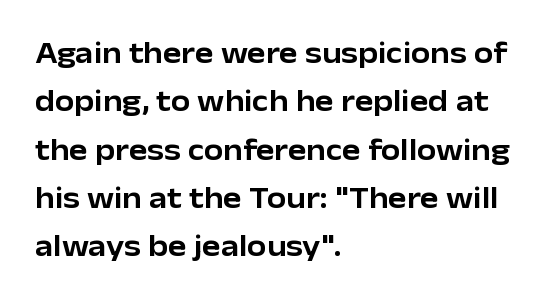
The image shows 31 px sans-serif type, upright; set left-aligned, normal line spacing (1.56x), normal letter spacing, not underlined; low stroke contrast and a medium x-height.
